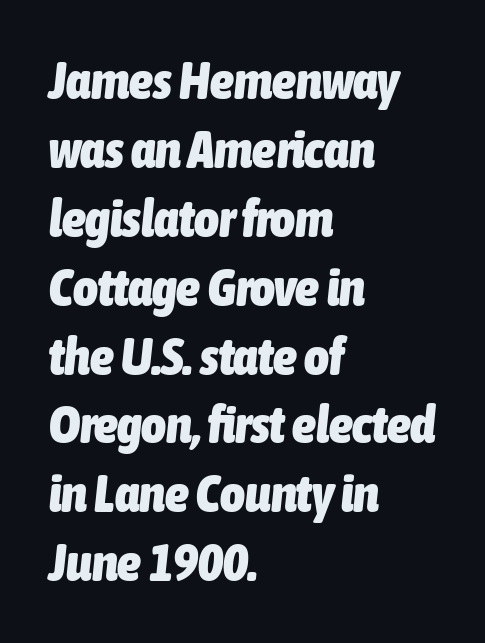
The image shows 53 px heavy, condensed type, italic (leaning right); set left-aligned, normal line spacing (1.3x), normal letter spacing, not underlined; low stroke contrast and a medium x-height.
